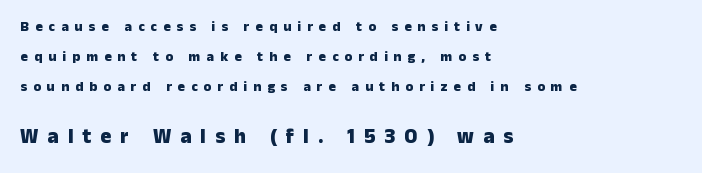
The image shows 21 px bold type, upright; set left-aligned, loose line spacing (2.14x), unusually wide letter spacing (+0.43 em), not underlined; the second (bottom) block is 1.5x larger.
